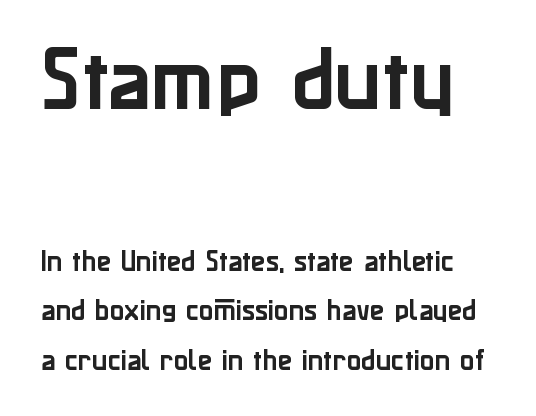
{"serif": "no", "italic": "no", "width": "normal", "stroke_contrast": "low", "x_height": "medium", "monospaced": "no", "underline": "no", "line_spacing": "loose", "line_spacing_ratio": 2.07, "letter_spacing": "normal", "letter_spacing_em": 0.0, "larger_block": "first", "size_ratio": 3.0, "glyph_px": 72}
